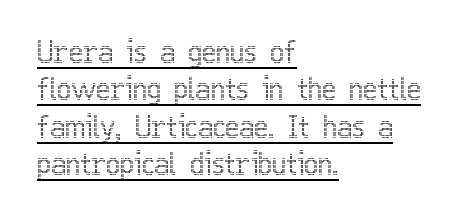
The image shows 30 px condensed type, upright; set left-aligned, normal line spacing (1.25x), normal letter spacing, underlined; a medium x-height.
